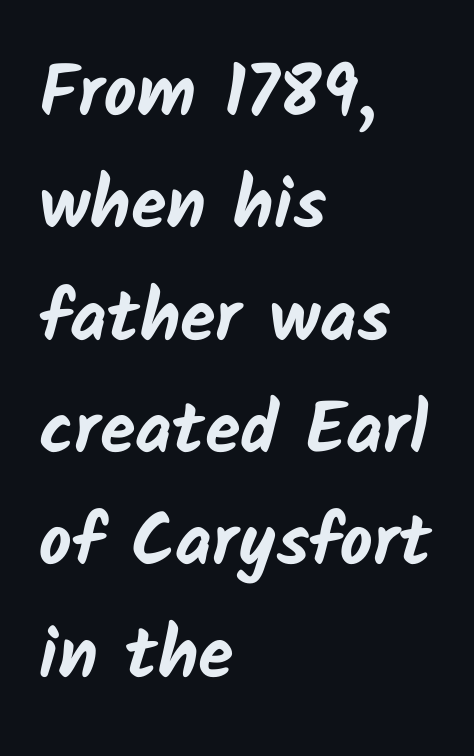
{"serif": "no", "bold": "yes", "weight": "bold", "width": "normal", "stroke_contrast": "low", "x_height": "medium", "monospaced": "no", "underline": "no", "align": "left", "line_spacing": "normal", "line_spacing_ratio": 1.56, "letter_spacing": "normal", "letter_spacing_em": 0.0, "glyph_px": 72}
